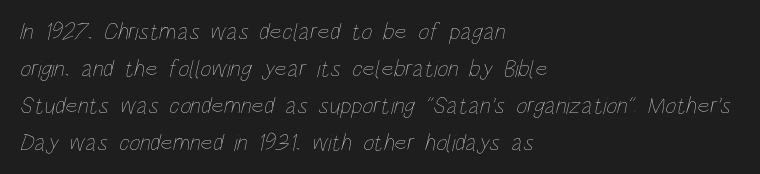
Q: Is the text bold? A: No.
Q: Is the text underlined? A: No.
Q: How is the paragraph aligned? A: Left-aligned.
Q: Is the spacing between letters normal or unusually wide? A: Normal.
Q: Is the spacing between lines tight, normal or loose? A: Normal.
